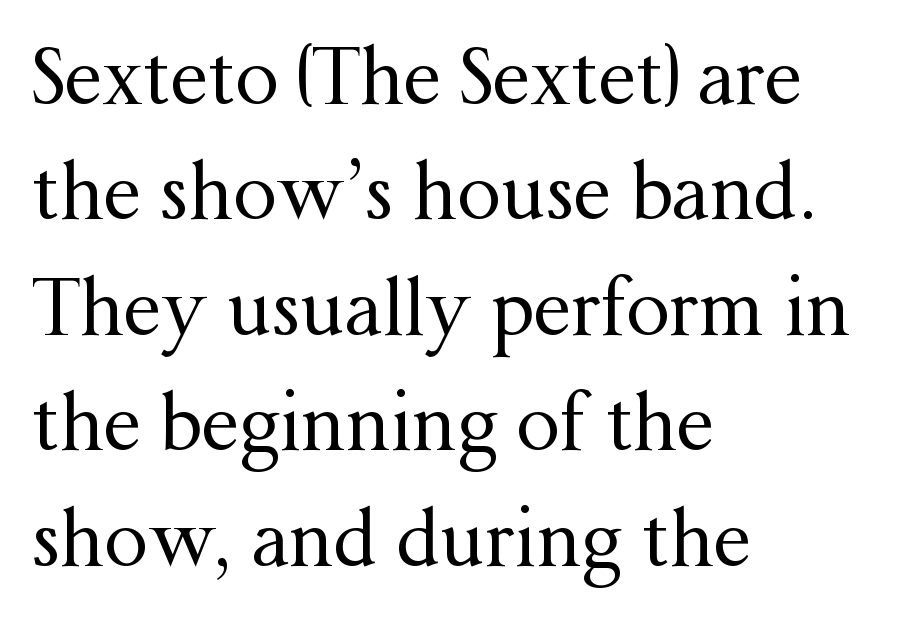
{"serif": "yes", "italic": "no", "bold": "no", "weight": "regular", "width": "normal", "stroke_contrast": "medium", "x_height": "medium", "monospaced": "no", "underline": "no", "align": "left", "line_spacing": "normal", "line_spacing_ratio": 1.5, "letter_spacing": "normal", "letter_spacing_em": 0.0, "glyph_px": 77}
